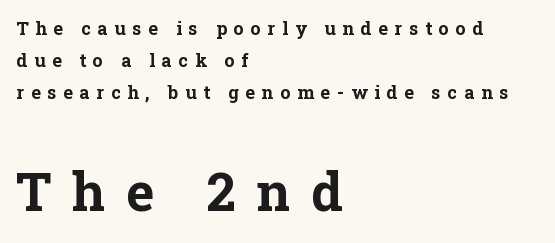
{"serif": "yes", "italic": "no", "bold": "yes", "weight": "bold", "width": "normal", "stroke_contrast": "low", "x_height": "medium", "monospaced": "no", "underline": "no", "align": "left", "line_spacing_ratio": 1.79, "letter_spacing": "wide", "letter_spacing_em": 0.38, "larger_block": "second", "size_ratio": 2.94, "glyph_px": 53}
